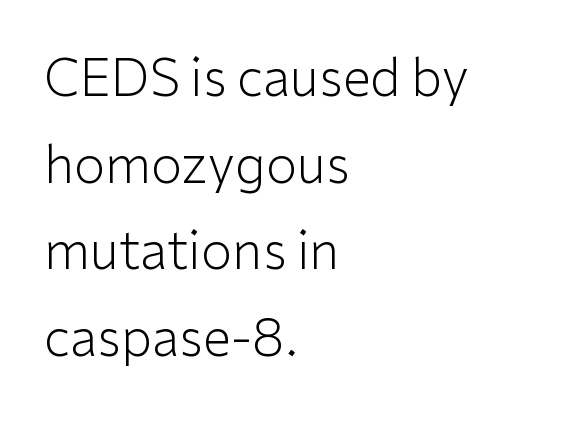
The image shows 51 px light sans-serif type, upright; set left-aligned, normal line spacing (1.7x), normal letter spacing, not underlined; low stroke contrast and a medium x-height.
